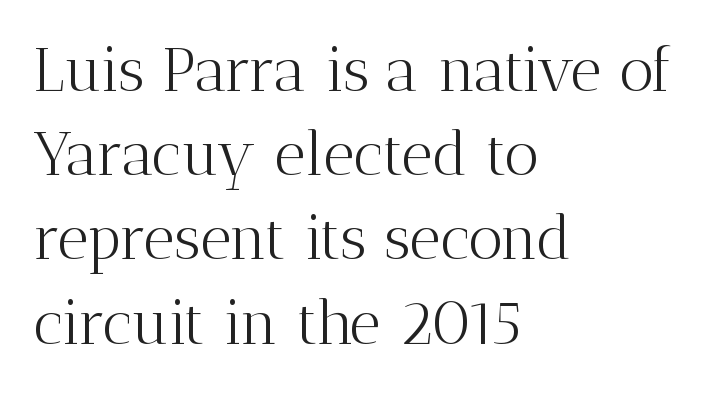
Quick note: underline off. Weight: not bold — regular or lighter. Line starts are locked; line ends wander. The glyphs in this specimen are seriffed.
